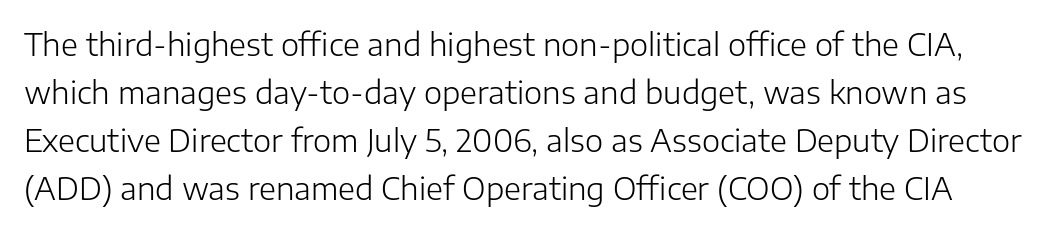
Heft: none added — not bold. Every character sits straight up, as roman type does. The face used here is proportionally spaced, like ordinary book or web type. Tracking value appears to be zero — textbook default spacing. Serifs: no, the terminals of the letterforms are clean.
